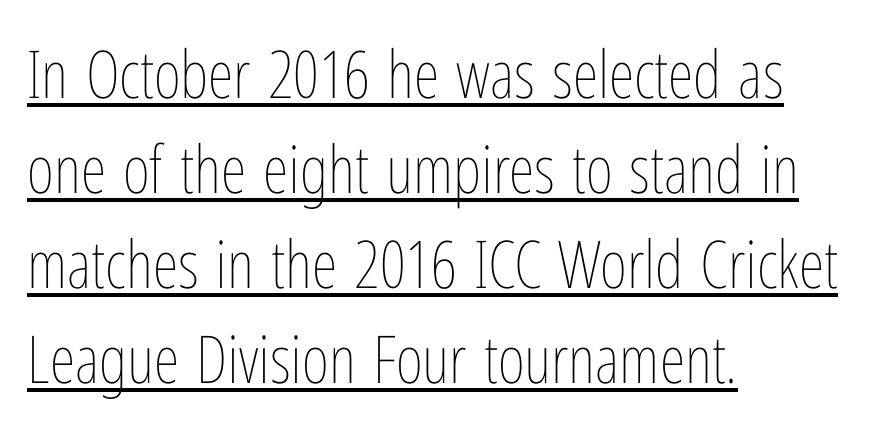
Q: Is the text bold? A: No.
Q: Is the text italic (slanted)? A: No, it is upright.
Q: Is the text underlined? A: Yes.
Q: How is the paragraph aligned? A: Left-aligned.
Q: Is the spacing between letters normal or unusually wide? A: Normal.
Q: Is the spacing between lines tight, normal or loose? A: Normal.
Q: Width (condensed, normal, or wide)? A: Condensed.
Q: Stroke contrast? A: Low.
Q: x-height? A: Medium.
Q: Monospaced? A: No.
